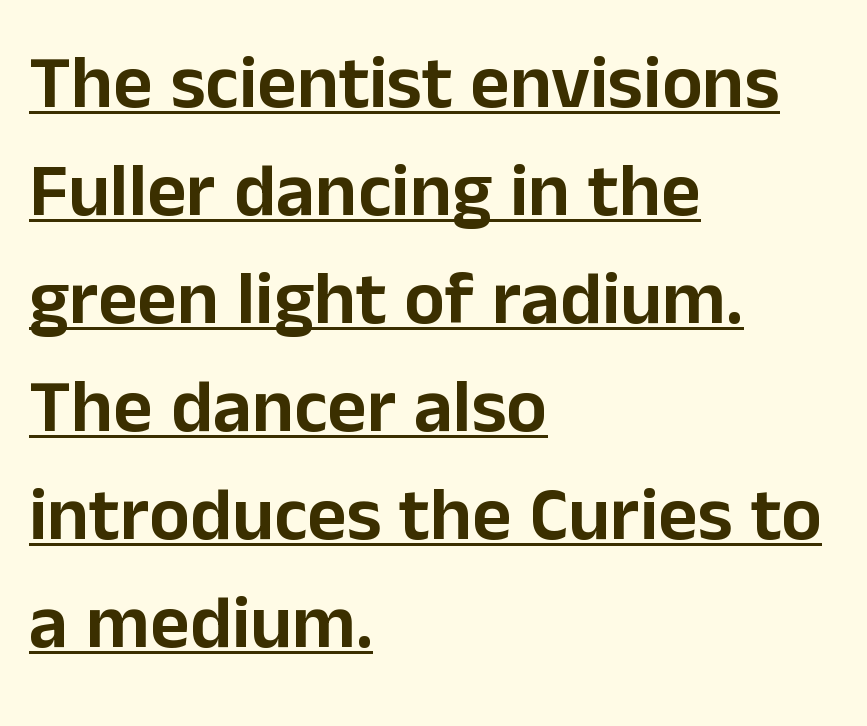
The image shows 76 px sans-serif type, upright; set left-aligned, normal line spacing (1.42x), normal letter spacing, underlined; low stroke contrast and a medium x-height.
